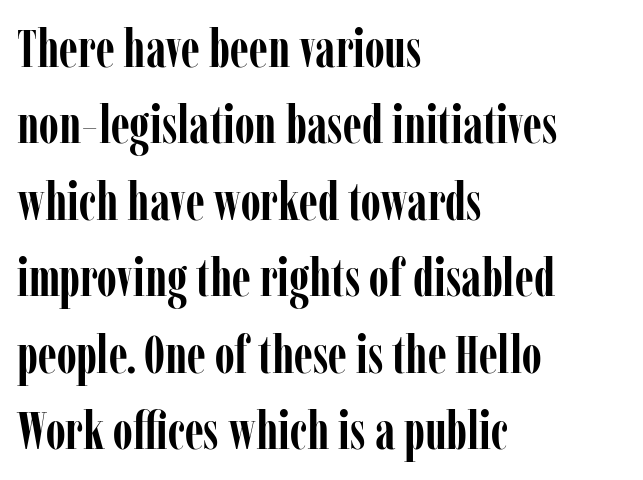
{"serif": "yes", "italic": "no", "bold": "yes", "weight": "semibold", "width": "condensed", "stroke_contrast": "low", "x_height": "medium", "monospaced": "no", "underline": "no", "align": "left", "line_spacing": "normal", "line_spacing_ratio": 1.47, "letter_spacing": "normal", "letter_spacing_em": 0.0, "glyph_px": 52}
